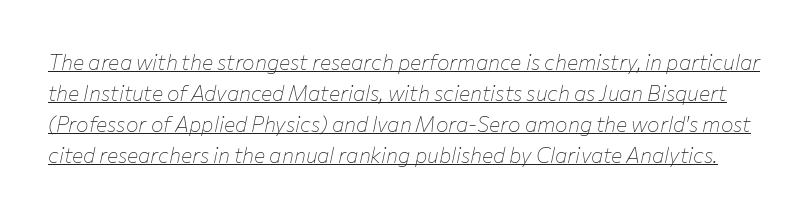
The image shows 21 px text type, italic (leaning right); set normal line spacing (1.48x), normal letter spacing, underlined.
